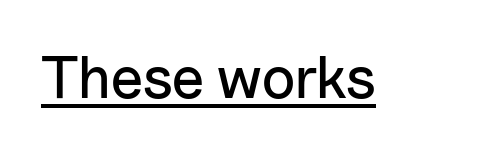
Q: Is the text italic (slanted)? A: No, it is upright.
Q: Is the typeface a serif or a sans-serif typeface? A: Sans-serif.
Q: Is the text underlined? A: Yes.
Q: Is the spacing between letters normal or unusually wide? A: Normal.
Q: Width (condensed, normal, or wide)? A: Normal.
Q: Stroke contrast? A: Low.
Q: x-height? A: Medium.
Q: Monospaced? A: No.
